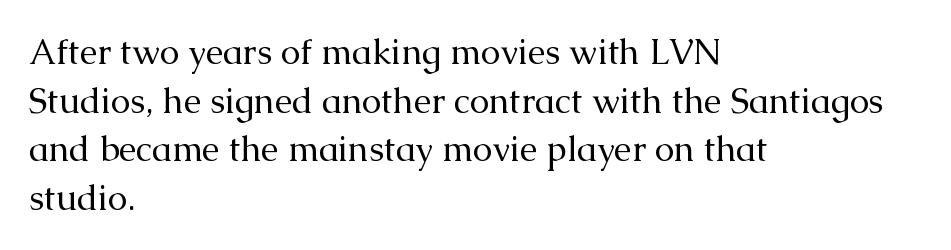
Do the characters align in a grid? No, the font is proportional. Horizontally, the lines are justified to the leading edge only. A clean baseline with only descenders dipping below it. Characters follow at the spacing the type designer built in. The specimen reads as upright at a glance. Evenly set lines give the paragraph a standard silhouette.
